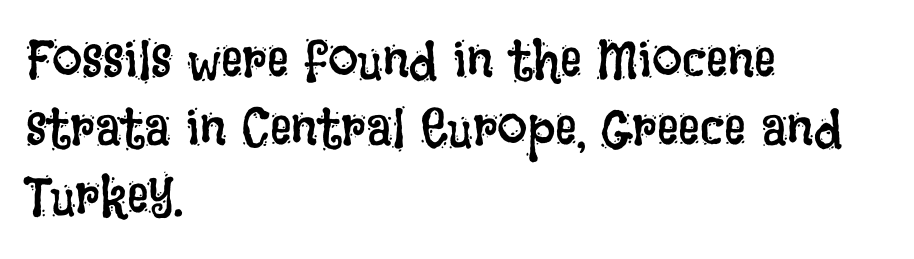
Ink coverage per letter is moderate at most. Summary of vertical rhythm: regular, with standard interline spacing. There is no visible air inserted between adjacent glyphs. When letters stand straight like this, we call the style roman or upright. In CSS terms this would be text-align: left. Each letter keeps its own natural width here, so spacing adapts to shape.
